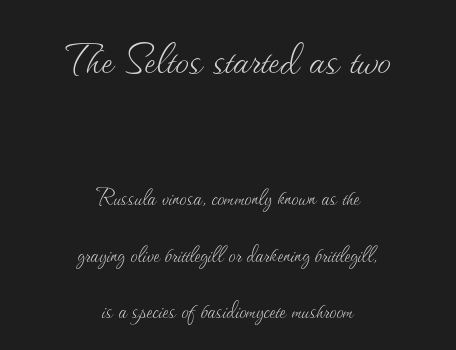
Q: Is the text bold? A: No.
Q: Is the text italic (slanted)? A: Yes.
Q: Is the text underlined? A: No.
Q: How is the paragraph aligned? A: Centered.
Q: Is the spacing between letters normal or unusually wide? A: Normal.
Q: Is the spacing between lines tight, normal or loose? A: Loose.
Q: Which block of text is set in a larger size, the first (top) or the second (bottom)? A: The first (top) one.
Q: Width (condensed, normal, or wide)? A: Normal.
Q: Stroke contrast? A: Medium.
Q: x-height? A: Small.
Q: Monospaced? A: No.
